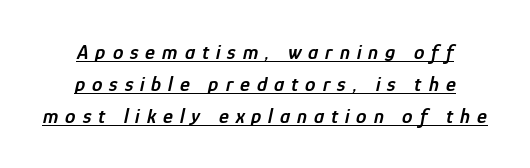
These words are printed semibold, heavier than regular yet not bold. Display-style spreading of the glyphs; the letterfit is very open. One-word summary of the alignment: center. Glance below the letters and you will spot a drawn line. Compared with typical paragraphs, the rows here are spaced about the same.
